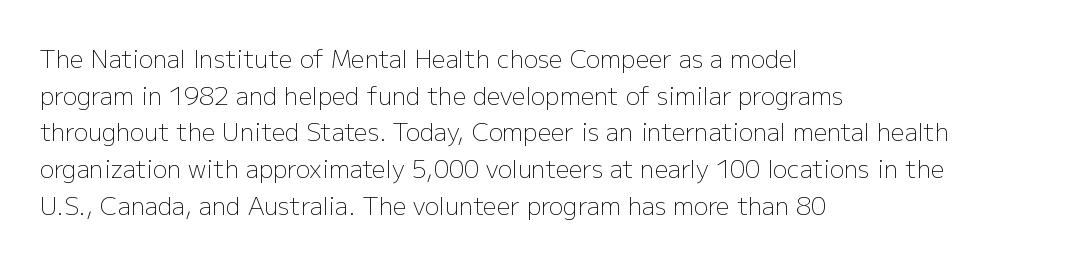
{"italic": "no", "bold": "no", "underline": "no", "align": "left", "line_spacing": "normal", "line_spacing_ratio": 1.53, "letter_spacing": "normal", "letter_spacing_em": 0.0, "glyph_px": 24}
